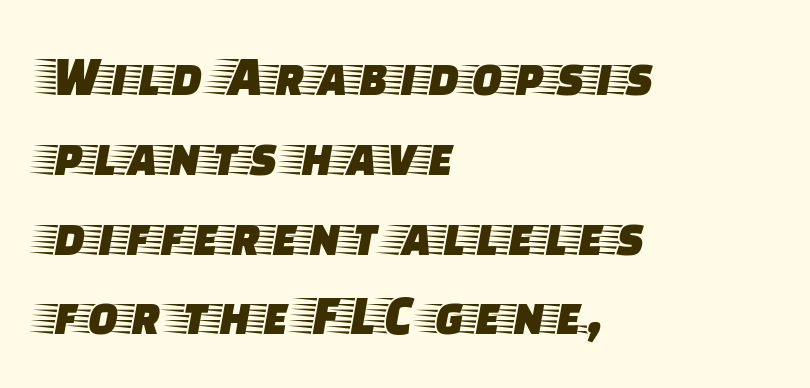
{"serif": "yes", "width": "wide", "stroke_contrast": "low", "x_height": "large", "monospaced": "no", "underline": "no", "align": "left", "line_spacing": "normal", "line_spacing_ratio": 1.4, "letter_spacing": "normal", "letter_spacing_em": 0.0, "glyph_px": 57}
